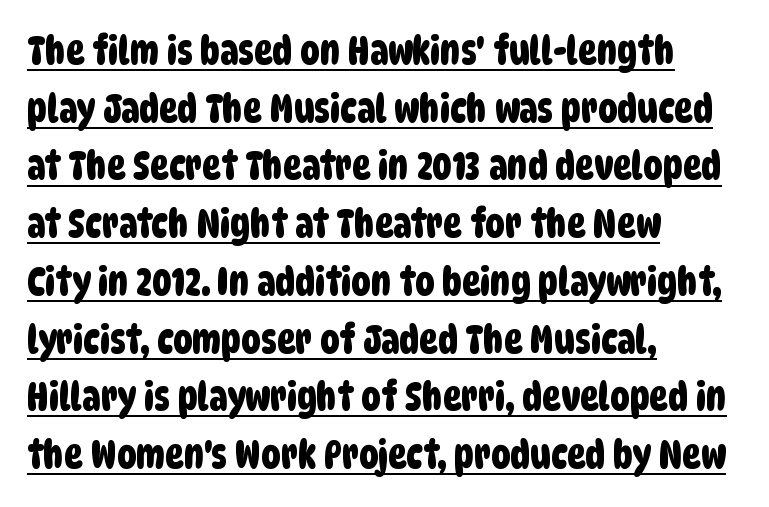
The ragged edge is on the right, which tells us the setting is flush left. Note the varied advance widths — an 'i' is clearly narrower than an 'm'. Looks like someone drew a line under every word here. The block of text has a typical density, with ordinary space between rows. Serif or sans? Sans — the stroke terminals are bare.
